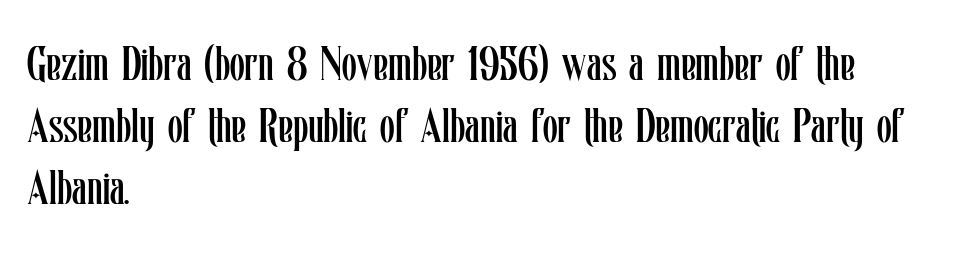
The image shows 48 px regular-weight, condensed type, upright; set left-aligned, normal line spacing (1.29x), normal letter spacing, not underlined; low stroke contrast and a medium x-height.
